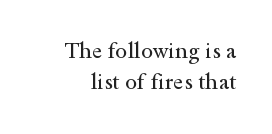
{"italic": "no", "bold": "no", "underline": "no", "line_spacing": "normal", "line_spacing_ratio": 1.39, "letter_spacing": "normal", "letter_spacing_em": 0.0, "glyph_px": 22}
